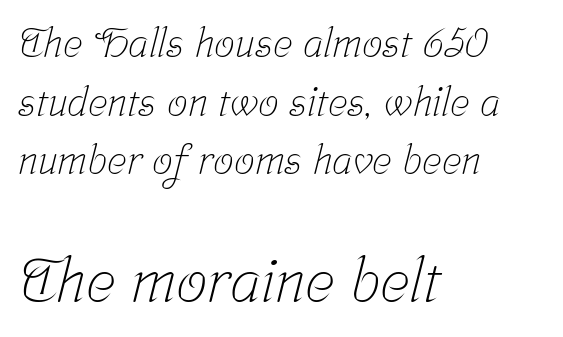
The image shows 62 px light, condensed serif type; set left-aligned, normal line spacing (1.43x), normal letter spacing, not underlined; the second (bottom) block is 1.51x larger; low stroke contrast and a medium x-height.
